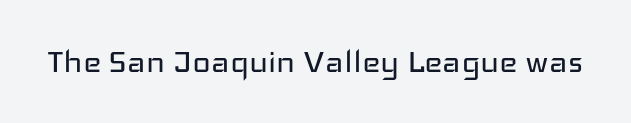
The image shows 39 px regular-weight, wide sans-serif type, upright; set normal letter spacing, not underlined; low stroke contrast and a medium x-height.
